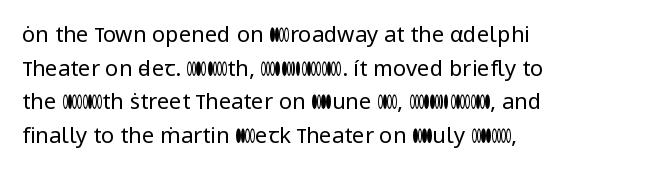
Q: Is the text bold? A: No.
Q: Is the text italic (slanted)? A: No, it is upright.
Q: Is the text underlined? A: No.
Q: How is the paragraph aligned? A: Left-aligned.
Q: Is the spacing between letters normal or unusually wide? A: Normal.
Q: Is the spacing between lines tight, normal or loose? A: Normal.
